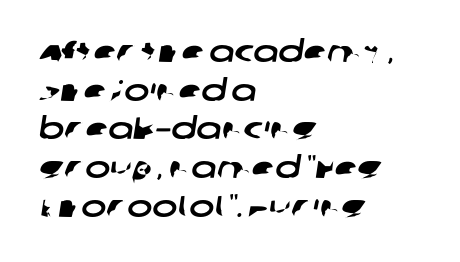
Typeset ragged right — the left edge is the straight one. Quick note: interline space is typical. Classification — sans serif. Type without underlining.
